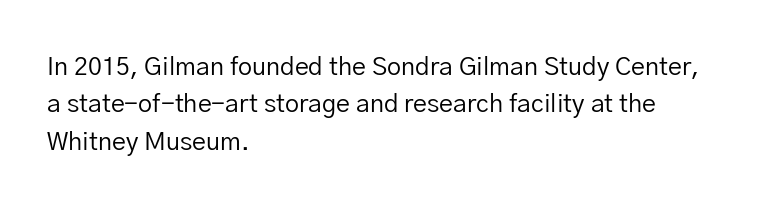
Q: Is the text bold? A: No.
Q: Is the text italic (slanted)? A: No, it is upright.
Q: Is the text underlined? A: No.
Q: How is the paragraph aligned? A: Left-aligned.
Q: Is the spacing between letters normal or unusually wide? A: Normal.
Q: Is the spacing between lines tight, normal or loose? A: Normal.
